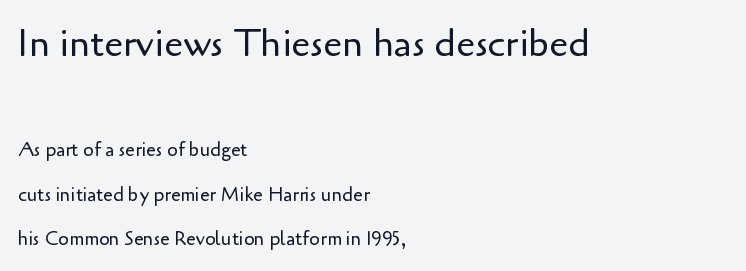
{"serif": "no", "italic": "no", "bold": "no", "weight": "regular", "width": "normal", "stroke_contrast": "low", "x_height": "small", "monospaced": "no", "underline": "no", "align": "left", "line_spacing": "loose", "line_spacing_ratio": 2.34, "letter_spacing": "normal", "letter_spacing_em": 0.0, "larger_block": "first", "size_ratio": 2.0, "glyph_px": 38}
